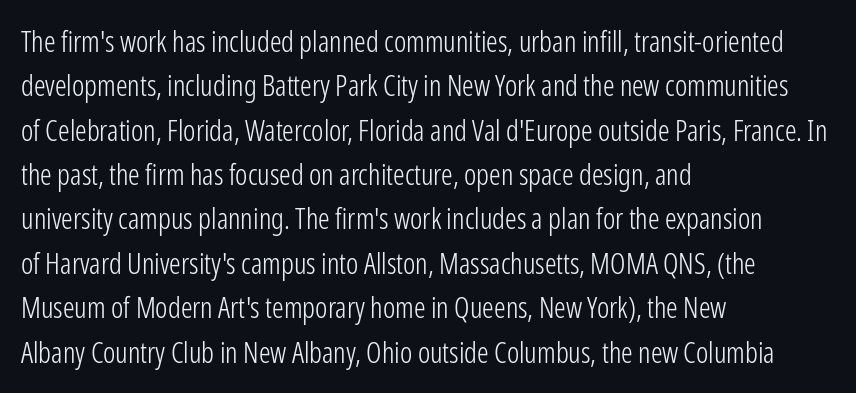
The image shows 29 px light, condensed sans-serif type, upright; set left-aligned, normal line spacing (1.53x), normal letter spacing, not underlined; low stroke contrast and a medium x-height.
